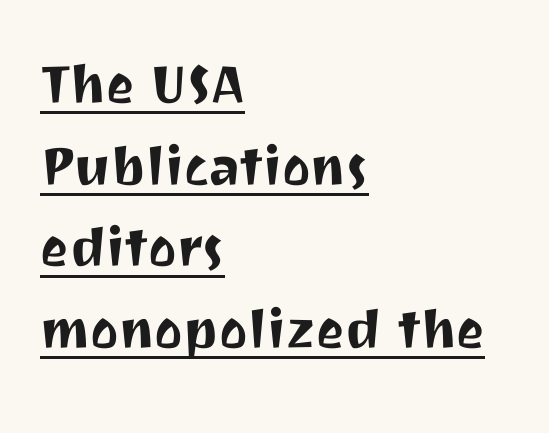
Nope, not italic — everything's standing straight. Has an underline been added? It has. The letters advance in unequal steps, a hallmark of proportional type. What stands out about the letter spacing? Nothing — it is the standard amount. The typesetter chose a ragged-right arrangement here. Grotesque or geometric, the face here clearly has no serifs.
